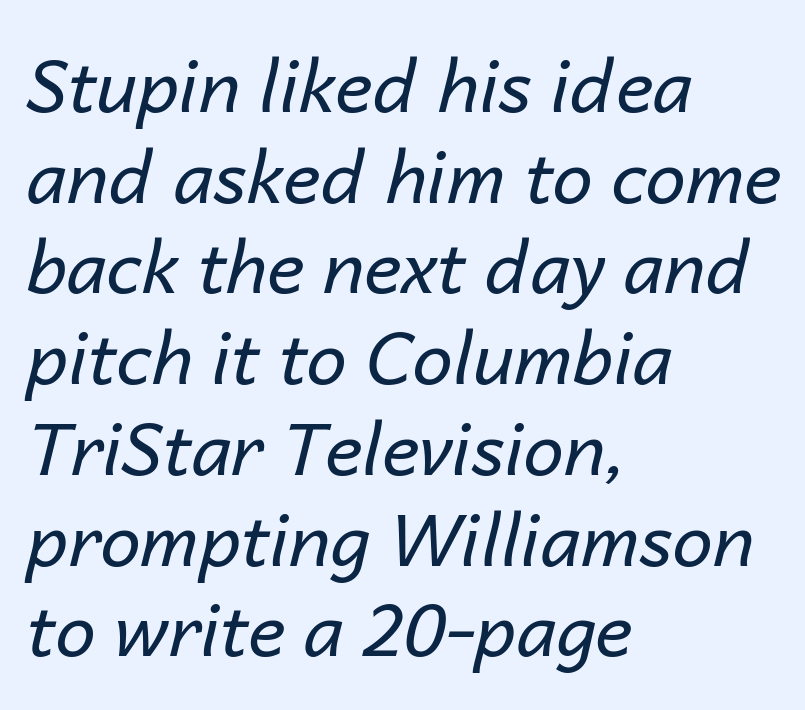
Q: Is the text bold? A: No.
Q: Is the text italic (slanted)? A: Yes, it leans right by about 14 degrees.
Q: Is the text underlined? A: No.
Q: How is the paragraph aligned? A: Left-aligned.
Q: Is the spacing between letters normal or unusually wide? A: Normal.
Q: Is the spacing between lines tight, normal or loose? A: Normal.
Q: Width (condensed, normal, or wide)? A: Normal.
Q: Stroke contrast? A: Low.
Q: x-height? A: Medium.
Q: Monospaced? A: No.
